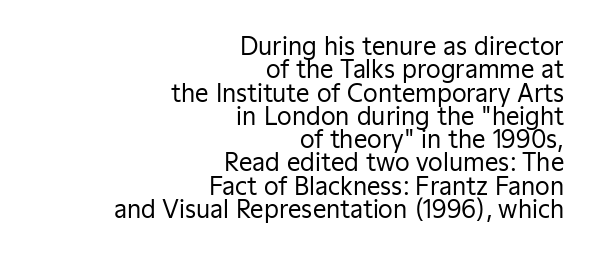
The image shows 24 px text type, upright; set right-aligned, tight line spacing (0.97x), normal letter spacing, not underlined.
